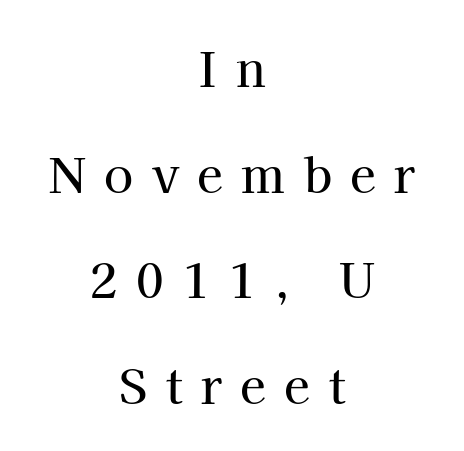
{"serif": "yes", "italic": "no", "width": "normal", "stroke_contrast": "high", "x_height": "medium", "monospaced": "no", "underline": "no", "align": "center", "line_spacing": "loose", "line_spacing_ratio": 2.25, "letter_spacing": "wide", "letter_spacing_em": 0.39, "glyph_px": 47}
